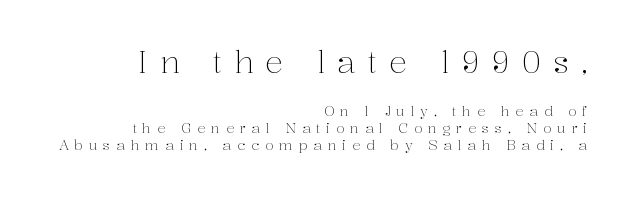
The image shows 30 px light serif type, upright; set right-aligned, line spacing 1.21x, unusually wide letter spacing (+0.4 em), not underlined; the first (top) block is 2.14x larger; medium stroke contrast and a medium x-height.
